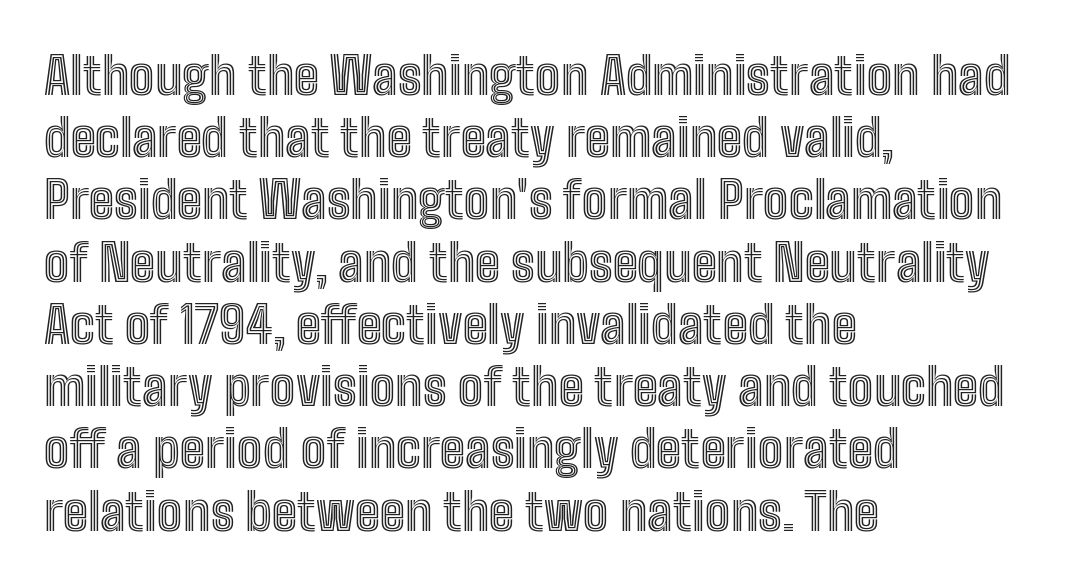
Q: Is the text italic (slanted)? A: No, it is upright.
Q: Is the text underlined? A: No.
Q: How is the paragraph aligned? A: Left-aligned.
Q: Is the spacing between letters normal or unusually wide? A: Normal.
Q: Width (condensed, normal, or wide)? A: Condensed.
Q: x-height? A: Medium.
Q: Monospaced? A: No.
